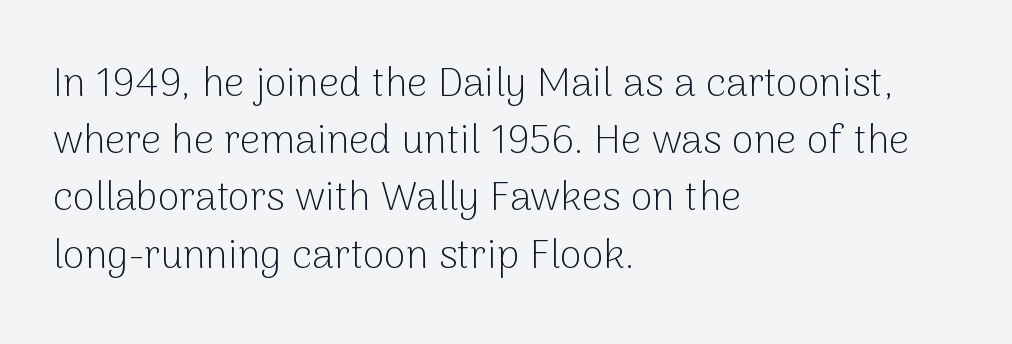
The image shows 40 px light sans-serif type, upright; set left-aligned, normal line spacing (1.43x), normal letter spacing, not underlined; low stroke contrast and a medium x-height.
